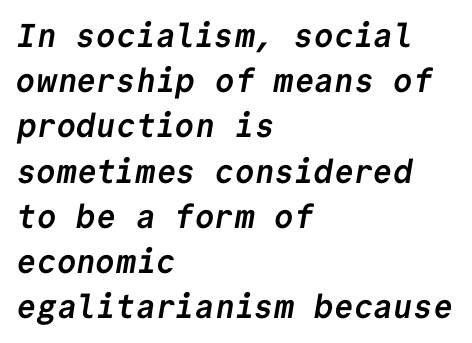
Q: Is the text bold? A: Yes.
Q: Is the typeface a serif or a sans-serif typeface? A: Sans-serif.
Q: Is the text underlined? A: No.
Q: How is the paragraph aligned? A: Left-aligned.
Q: Is the spacing between letters normal or unusually wide? A: Normal.
Q: Is the spacing between lines tight, normal or loose? A: Normal.
Q: Width (condensed, normal, or wide)? A: Normal.
Q: Stroke contrast? A: Low.
Q: x-height? A: Medium.
Q: Monospaced? A: Yes.
